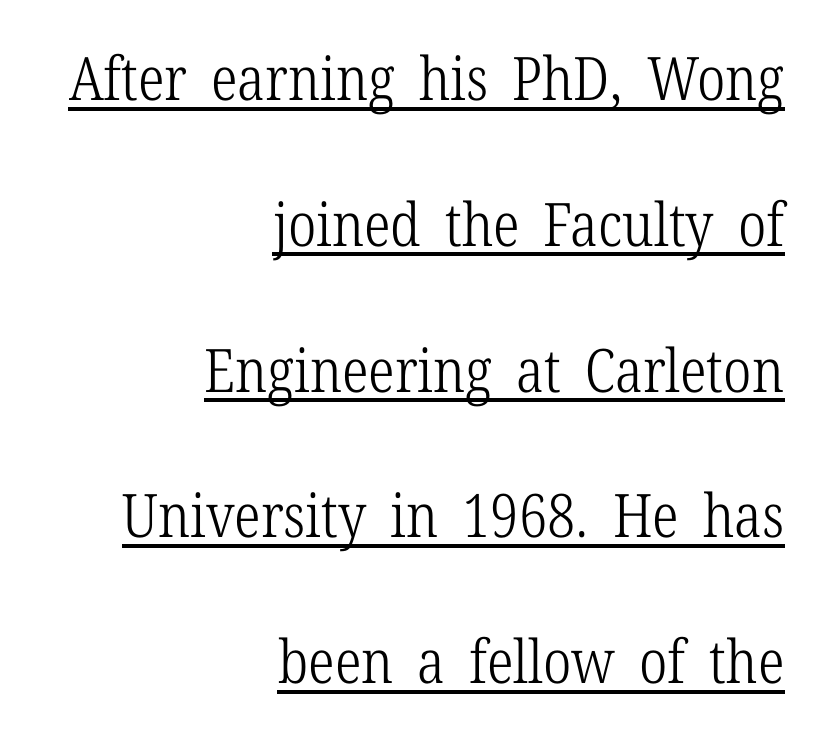
The image shows 60 px light, condensed serif type, upright; set right-aligned, loose line spacing (2.43x), normal letter spacing, underlined; low stroke contrast and a medium x-height.
